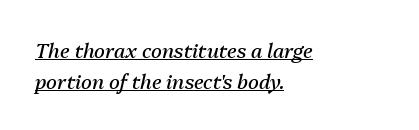
Reading down the block, your eye returns to a fixed left position each line. The rendering applies a slant to the glyphs. How would I describe the line gaps? Plain and ordinary. Descenders here cross a horizontal rule under the line. Honestly, the letter spacing is just normal — you wouldn't notice it.
